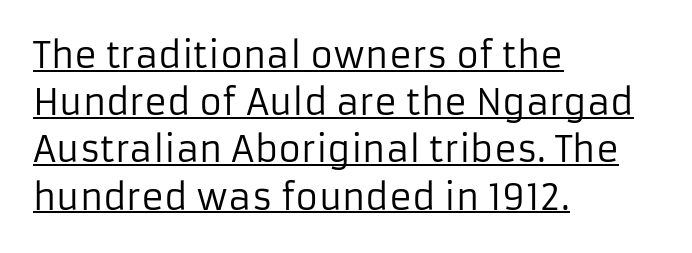
Q: Is the text bold? A: No.
Q: Is the text italic (slanted)? A: No, it is upright.
Q: Is the typeface a serif or a sans-serif typeface? A: Sans-serif.
Q: Is the text underlined? A: Yes.
Q: How is the paragraph aligned? A: Left-aligned.
Q: Is the spacing between letters normal or unusually wide? A: Normal.
Q: Is the spacing between lines tight, normal or loose? A: Normal.
Q: Width (condensed, normal, or wide)? A: Normal.
Q: Stroke contrast? A: Low.
Q: x-height? A: Medium.
Q: Monospaced? A: No.
